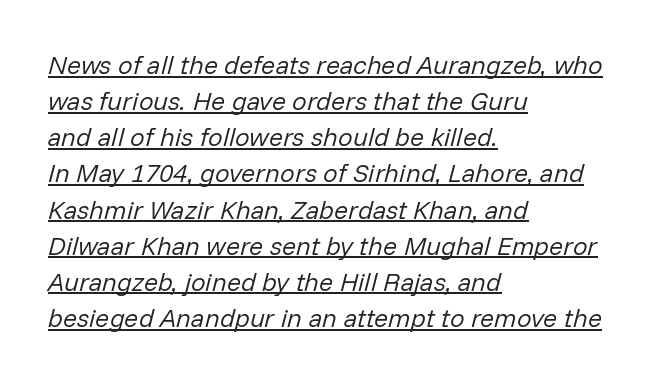
Q: Is the text bold? A: No.
Q: Is the text italic (slanted)? A: Yes, it leans right by about 14 degrees.
Q: Is the text underlined? A: Yes.
Q: How is the paragraph aligned? A: Left-aligned.
Q: Is the spacing between letters normal or unusually wide? A: Normal.
Q: Is the spacing between lines tight, normal or loose? A: Normal.
